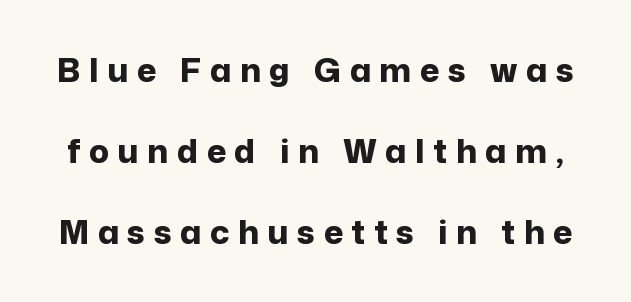
These lines are rendered in a variable-pitch font. Between one letter and the next there's a generous, obvious gap. Tall strokes in this sample are plumb rather than angled. Typographically, this falls in the sans-serif category.
